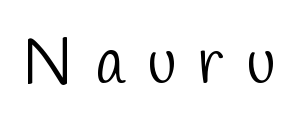
Q: Is the text bold? A: No.
Q: Is the typeface a serif or a sans-serif typeface? A: Sans-serif.
Q: Is the text underlined? A: No.
Q: Is the spacing between letters normal or unusually wide? A: Unusually wide.
Q: Width (condensed, normal, or wide)? A: Condensed.
Q: Stroke contrast? A: Low.
Q: x-height? A: Medium.
Q: Monospaced? A: No.
